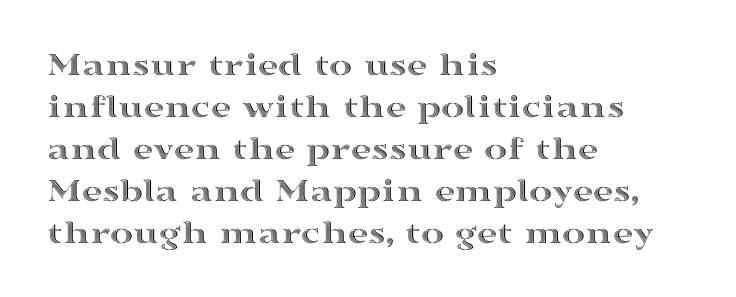
Q: Is the text italic (slanted)? A: No, it is upright.
Q: Is the text underlined? A: No.
Q: How is the paragraph aligned? A: Left-aligned.
Q: Is the spacing between letters normal or unusually wide? A: Normal.
Q: Width (condensed, normal, or wide)? A: Wide.
Q: x-height? A: Medium.
Q: Monospaced? A: No.
